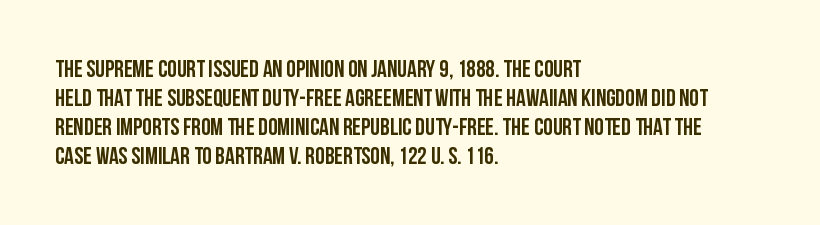
{"italic": "no", "bold": "yes", "underline": "no", "align": "left", "line_spacing_ratio": 1.21, "letter_spacing": "normal", "letter_spacing_em": 0.0, "glyph_px": 24}
